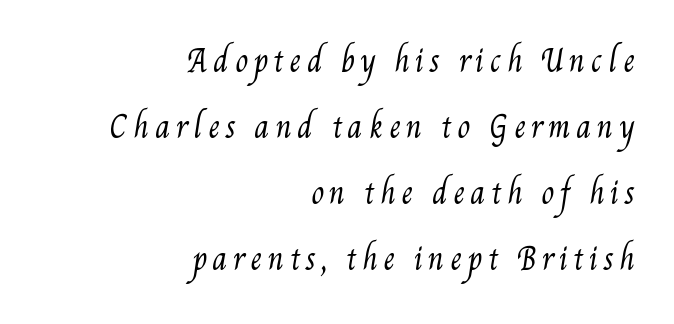
In terms of leading, this rendering errs on the spacious side. Has an underline been added? It has not. Looks like regular typesetting: each glyph gets only the width it needs. The typesetting does not lean heavy: it is not bold. Reading down the block, your eye finds every line finishing at a fixed right position.
